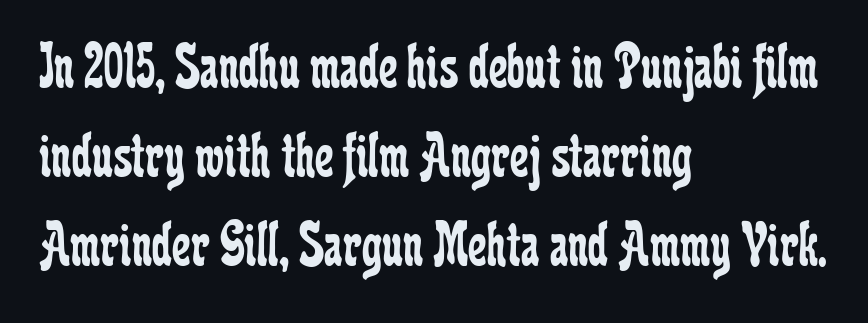
The image shows 65 px regular-weight, condensed serif type, upright; set left-aligned, normal line spacing (1.37x), normal letter spacing, not underlined; low stroke contrast and a medium x-height.
